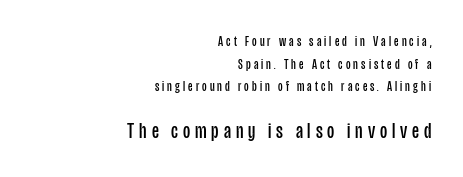
The image shows 22 px text type, upright; set right-aligned, normal line spacing (1.61x), unusually wide letter spacing (+0.22 em), not underlined; the second (bottom) block is 1.57x larger.
